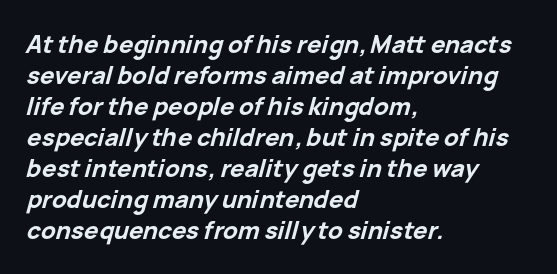
Q: Is the text bold? A: Yes.
Q: Is the text italic (slanted)? A: Yes, it leans right by about 15 degrees.
Q: Is the text underlined? A: No.
Q: How is the paragraph aligned? A: Left-aligned.
Q: Is the spacing between letters normal or unusually wide? A: Normal.
Q: Is the spacing between lines tight, normal or loose? A: Normal.
